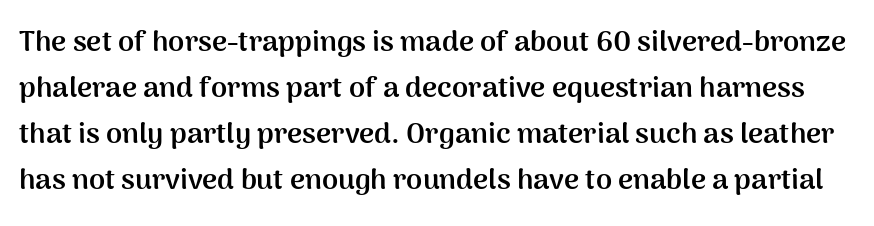
Q: Is the text bold? A: Yes.
Q: Is the text italic (slanted)? A: No, it is upright.
Q: Is the typeface a serif or a sans-serif typeface? A: Sans-serif.
Q: Is the text underlined? A: No.
Q: Is the spacing between letters normal or unusually wide? A: Normal.
Q: Is the spacing between lines tight, normal or loose? A: Normal.
Q: Width (condensed, normal, or wide)? A: Normal.
Q: Stroke contrast? A: Medium.
Q: x-height? A: Medium.
Q: Monospaced? A: No.
